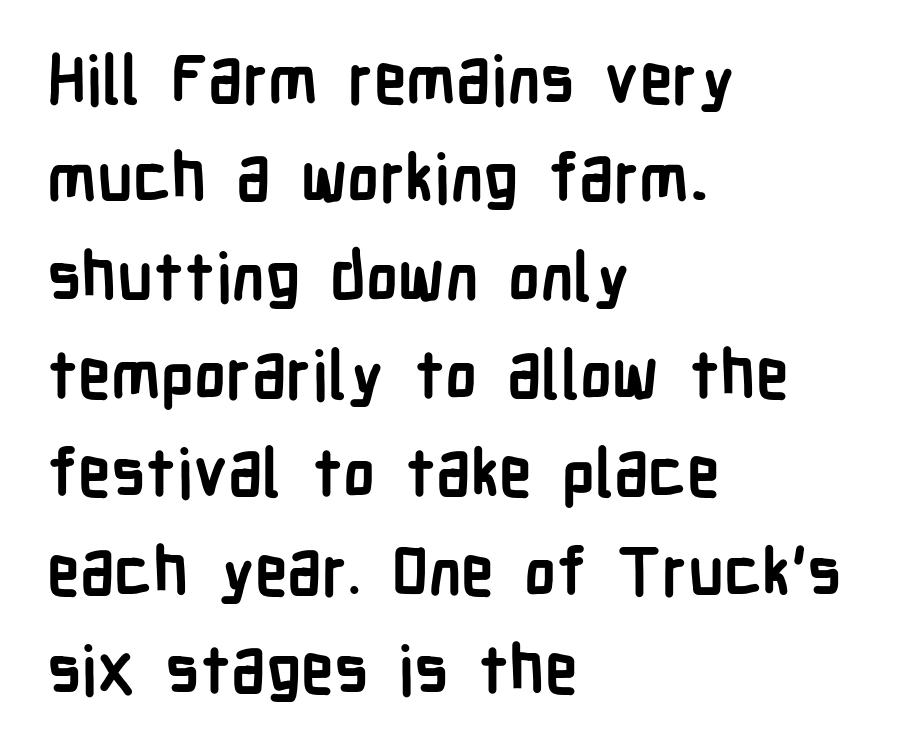
Compared with a centered layout, this one pins lines to the left instead. A full-strength bold gives these letters their thick strokes. Character widths vary here, with narrow letters taking less room than wide ones. No extra tracking has been applied to these lines. Classification — sans serif. The glyphs are unaccompanied by any horizontal stroke below them.
